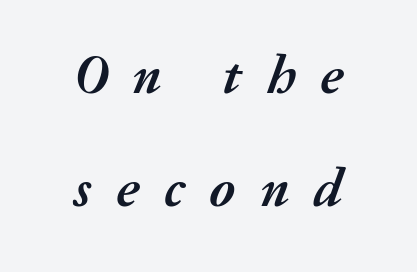
{"italic": "yes", "lean": "right", "slant_degrees": 20, "bold": "yes", "weight": "semibold", "width": "normal", "stroke_contrast": "medium", "x_height": "medium", "monospaced": "no", "underline": "no", "line_spacing": "loose", "line_spacing_ratio": 2.06, "letter_spacing": "wide", "letter_spacing_em": 0.45, "glyph_px": 55}
